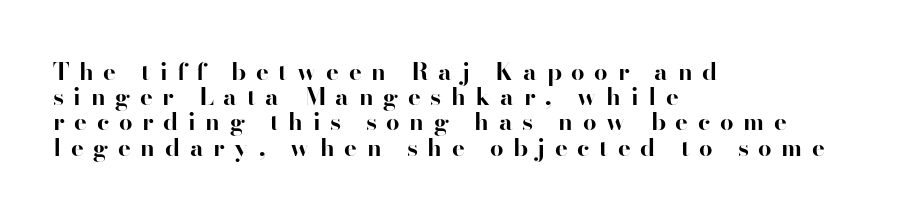
Bold? Absolutely — the strokes are thick and heavy. Reading down the column, the eye jumps only a short way to each next line. Unmarked baselines from the first word to the last. Rendered with straight, roman letterforms. The lines are quadded left. Each word looks stretched out because of the extra space between its letters.
